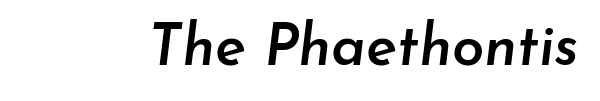
{"italic": "yes", "lean": "right", "slant_degrees": 7, "bold": "semi", "weight": "semibold", "width": "normal", "stroke_contrast": "low", "x_height": "small", "monospaced": "no", "underline": "no", "letter_spacing": "normal", "letter_spacing_em": 0.0, "glyph_px": 58}
